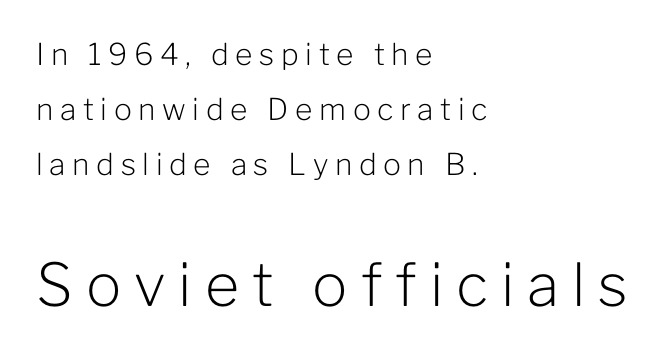
Heft: none added — not bold. Character widths vary here, with narrow letters taking less room than wide ones. Substantial extra tracking has been applied to these lines. No word sits above an underline. The type family on display is of the sans-serif kind. The following chunk of copy outweighs the initial chunk in type size.
